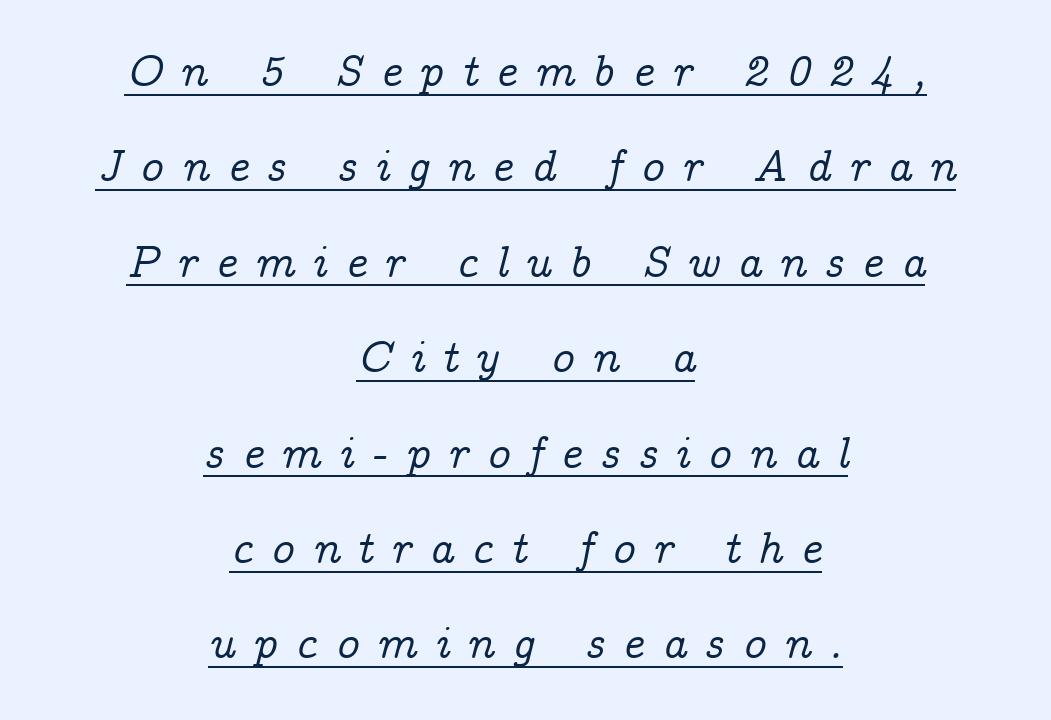
The font family rendered here belongs to the serif group. A typesetter would call this proportional, since set widths differ per character. This rendering widens character spacing well past its baseline value. Compared with undecorated copy, this sample adds a rule below the words. A great deal of white space separates one row of letters from the next. Short and long lines alike share a common midpoint.
